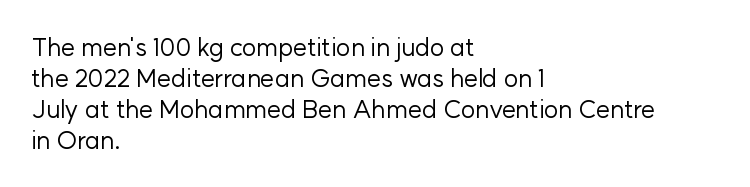
The image shows 25 px text type, upright; set left-aligned, line spacing 1.24x, normal letter spacing, not underlined.
